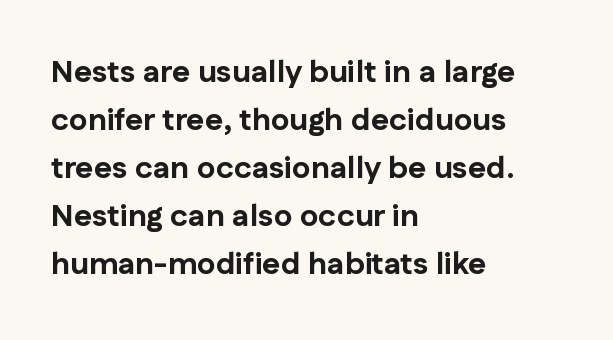
{"serif": "no", "italic": "no", "bold": "yes", "weight": "bold", "width": "normal", "stroke_contrast": "low", "x_height": "medium", "monospaced": "no", "underline": "no", "align": "left", "line_spacing": "normal", "line_spacing_ratio": 1.55, "letter_spacing": "normal", "letter_spacing_em": 0.0, "glyph_px": 31}
